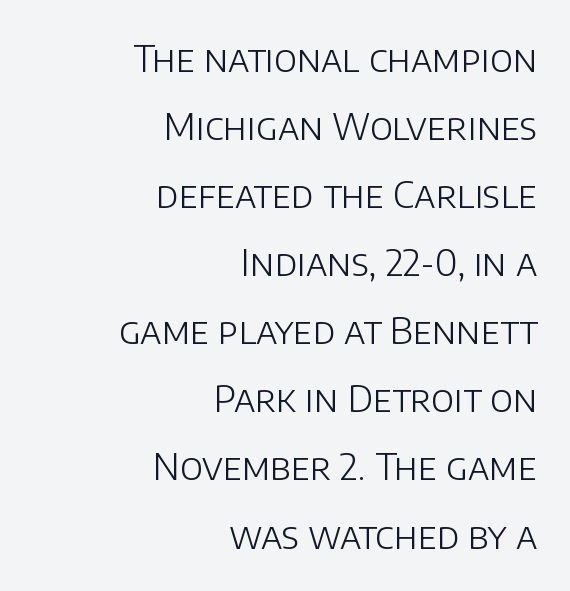
{"serif": "no", "italic": "no", "bold": "no", "weight": "light", "width": "normal", "stroke_contrast": "low", "x_height": "large", "monospaced": "no", "underline": "no", "align": "right", "line_spacing_ratio": 1.84, "letter_spacing": "normal", "letter_spacing_em": 0.0, "glyph_px": 37}
